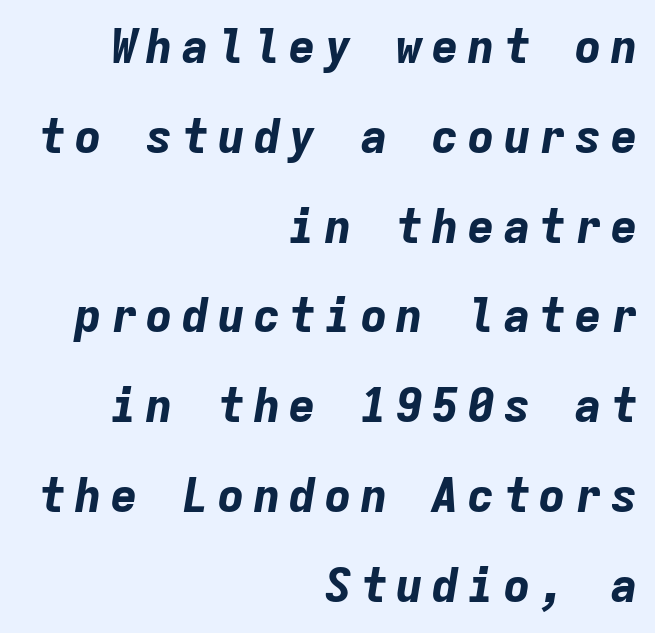
The image shows 47 px bold type, italic (leaning right), monospaced; set right-aligned, loose line spacing (1.91x), not underlined; low stroke contrast and a medium x-height.
